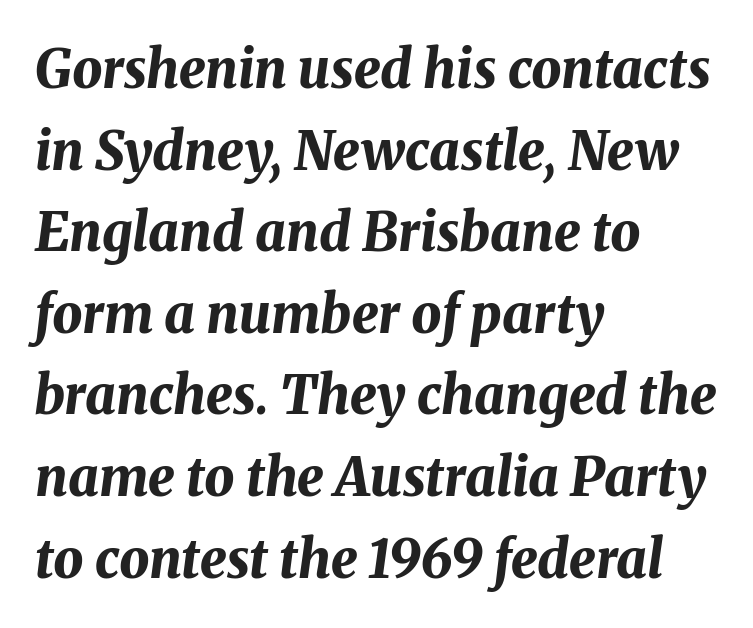
Posture: slanted. Think of a printed novel: that variable character pitch is what you see here. Typesetter's note: full bold, strokes at maximum text heaviness. The rendering anchors every line to the left-hand side.
